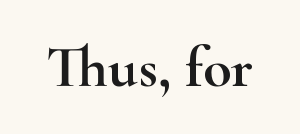
{"serif": "yes", "italic": "no", "width": "wide", "stroke_contrast": "high", "x_height": "small", "monospaced": "no", "underline": "no", "letter_spacing": "normal", "letter_spacing_em": 0.0, "glyph_px": 59}
